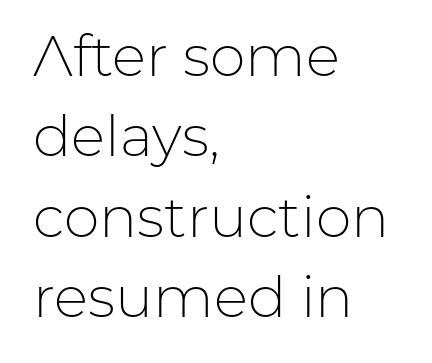
Q: Is the text bold? A: No.
Q: Is the text italic (slanted)? A: No, it is upright.
Q: Is the typeface a serif or a sans-serif typeface? A: Sans-serif.
Q: Is the text underlined? A: No.
Q: How is the paragraph aligned? A: Left-aligned.
Q: Is the spacing between letters normal or unusually wide? A: Normal.
Q: Is the spacing between lines tight, normal or loose? A: Normal.
Q: Width (condensed, normal, or wide)? A: Normal.
Q: Stroke contrast? A: Low.
Q: x-height? A: Medium.
Q: Monospaced? A: No.
